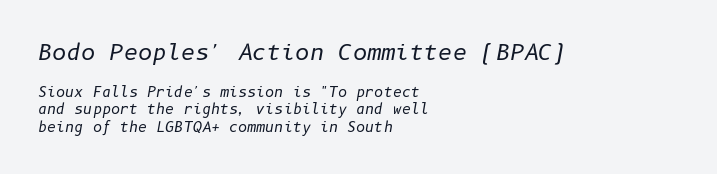
{"italic": "yes", "lean": "right", "slant_degrees": 10, "bold": "no", "underline": "no", "align": "left", "line_spacing_ratio": 1.24, "letter_spacing": "normal", "letter_spacing_em": 0.0, "larger_block": "first", "size_ratio": 1.57, "glyph_px": 22}
